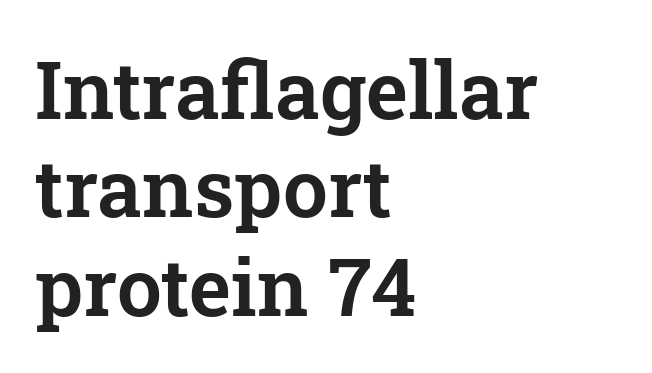
The image shows 80 px serif type, upright; set left-aligned, line spacing 1.23x, normal letter spacing, not underlined; low stroke contrast and a medium x-height.
